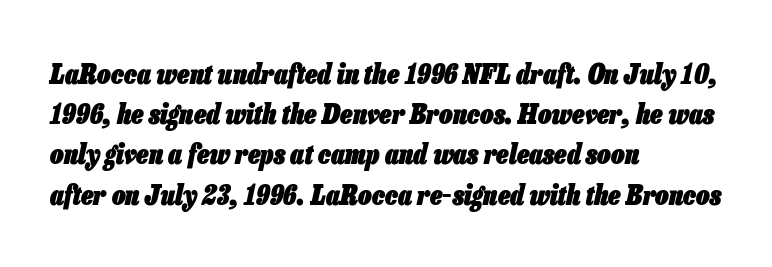
Q: Is the text bold? A: Yes.
Q: Is the text italic (slanted)? A: Yes, it leans right by about 13 degrees.
Q: Is the text underlined? A: No.
Q: How is the paragraph aligned? A: Left-aligned.
Q: Is the spacing between letters normal or unusually wide? A: Normal.
Q: Is the spacing between lines tight, normal or loose? A: Normal.
